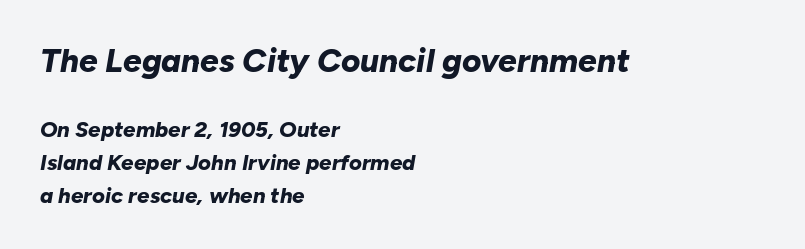
{"italic": "yes", "lean": "right", "slant_degrees": 10, "bold": "yes", "weight": "bold", "width": "normal", "stroke_contrast": "low", "x_height": "medium", "monospaced": "no", "underline": "no", "align": "left", "line_spacing": "normal", "line_spacing_ratio": 1.5, "letter_spacing": "normal", "letter_spacing_em": 0.0, "larger_block": "first", "size_ratio": 1.5, "glyph_px": 33}
